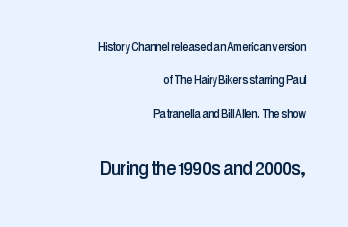
The image shows 23 px text type, upright; set right-aligned, loose line spacing (2.38x), normal letter spacing, not underlined; the second (bottom) block is 1.64x larger.
